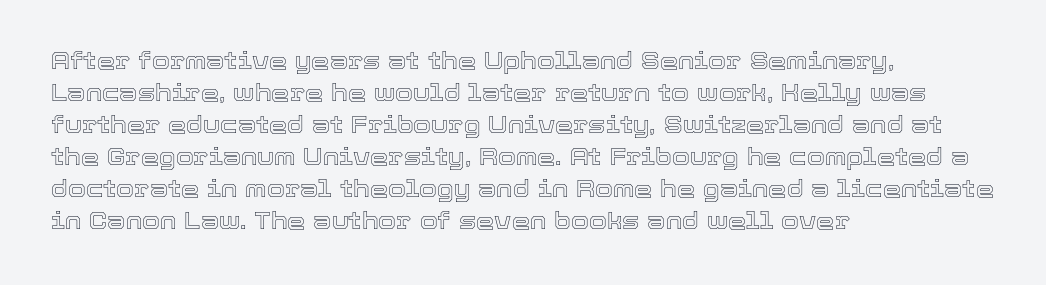
Q: Is the text italic (slanted)? A: No, it is upright.
Q: Is the text underlined? A: No.
Q: How is the paragraph aligned? A: Left-aligned.
Q: Is the spacing between letters normal or unusually wide? A: Normal.
Q: Is the spacing between lines tight, normal or loose? A: Normal.
